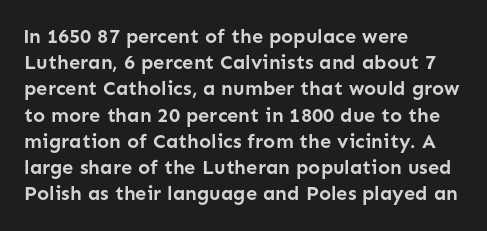
{"italic": "no", "bold": "yes", "underline": "no", "align": "left", "line_spacing": "normal", "line_spacing_ratio": 1.31, "letter_spacing": "normal", "letter_spacing_em": 0.0, "glyph_px": 20}
